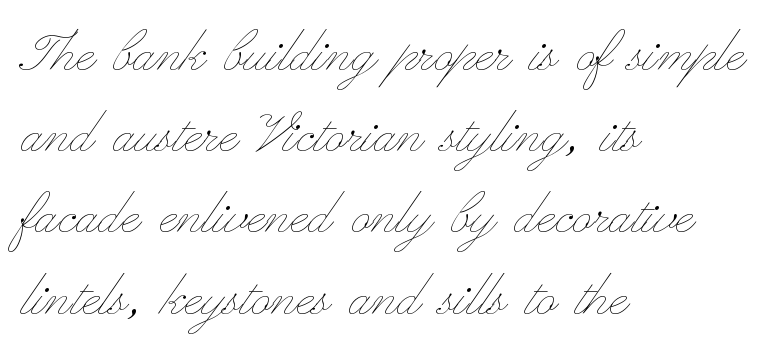
The image shows 66 px thin, wide type; set left-aligned, line spacing 1.23x, normal letter spacing, not underlined; low stroke contrast and a small x-height.
